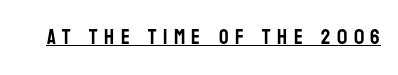
{"italic": "no", "underline": "yes", "letter_spacing": "wide", "letter_spacing_em": 0.31, "glyph_px": 21}
